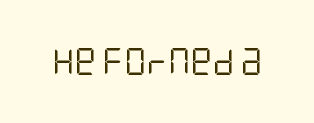
{"italic": "no", "bold": "no", "underline": "no", "letter_spacing": "normal", "letter_spacing_em": 0.0, "glyph_px": 27}
